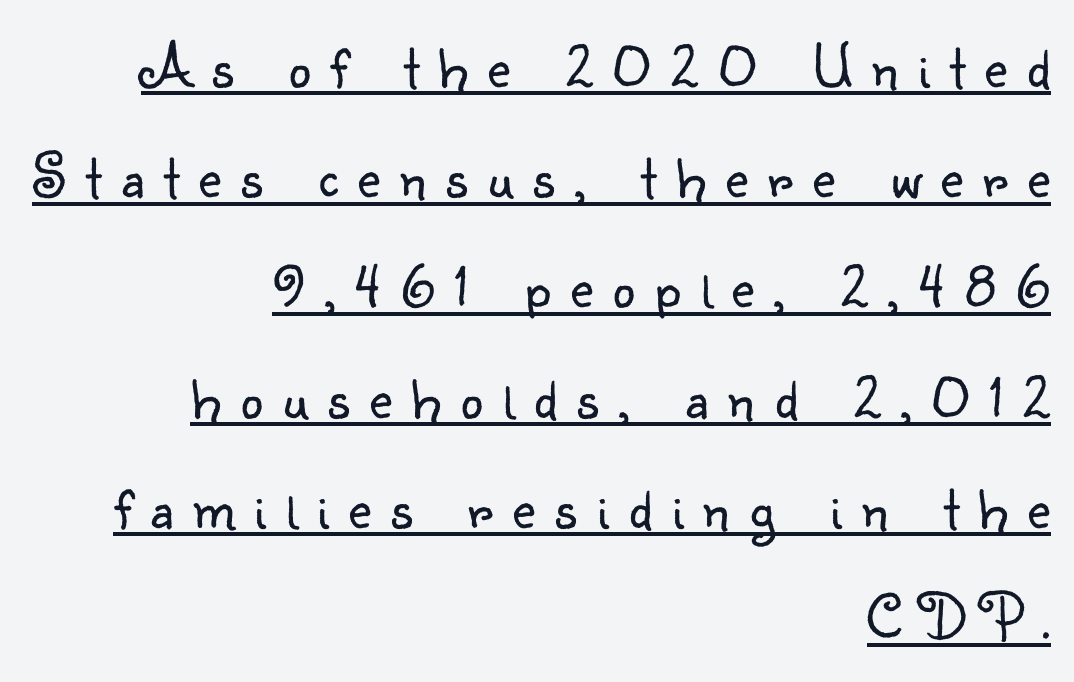
Q: Is the text bold? A: No.
Q: Is the text italic (slanted)? A: No, it is upright.
Q: Is the typeface a serif or a sans-serif typeface? A: Sans-serif.
Q: Is the text underlined? A: Yes.
Q: How is the paragraph aligned? A: Right-aligned.
Q: Is the spacing between letters normal or unusually wide? A: Unusually wide.
Q: Width (condensed, normal, or wide)? A: Normal.
Q: Stroke contrast? A: Low.
Q: x-height? A: Small.
Q: Monospaced? A: No.
